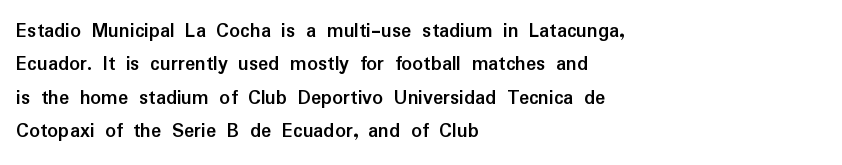
{"italic": "no", "bold": "yes", "underline": "no", "align": "left", "line_spacing": "normal", "line_spacing_ratio": 1.59, "letter_spacing": "normal", "letter_spacing_em": 0.0, "glyph_px": 21}
